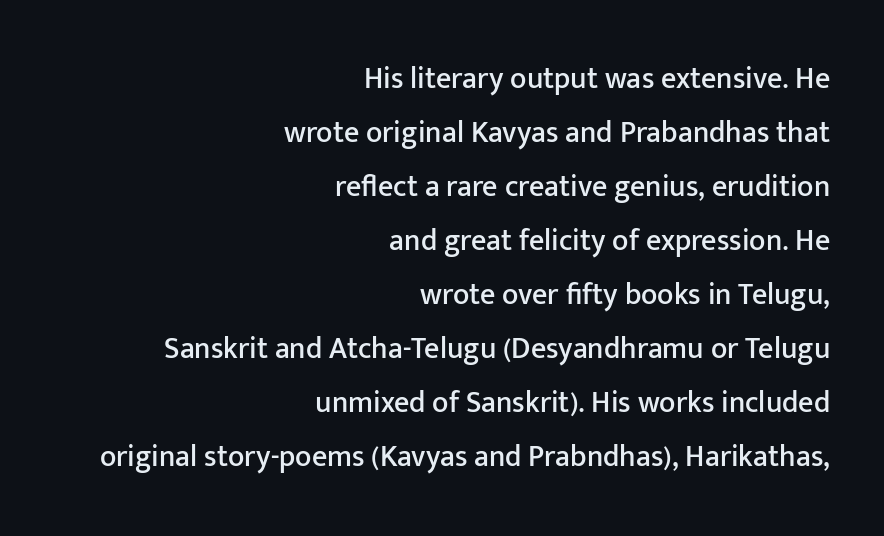
Q: Is the text italic (slanted)? A: No, it is upright.
Q: Is the typeface a serif or a sans-serif typeface? A: Sans-serif.
Q: Is the text underlined? A: No.
Q: How is the paragraph aligned? A: Right-aligned.
Q: Is the spacing between letters normal or unusually wide? A: Normal.
Q: Width (condensed, normal, or wide)? A: Normal.
Q: Stroke contrast? A: Low.
Q: x-height? A: Medium.
Q: Monospaced? A: No.
